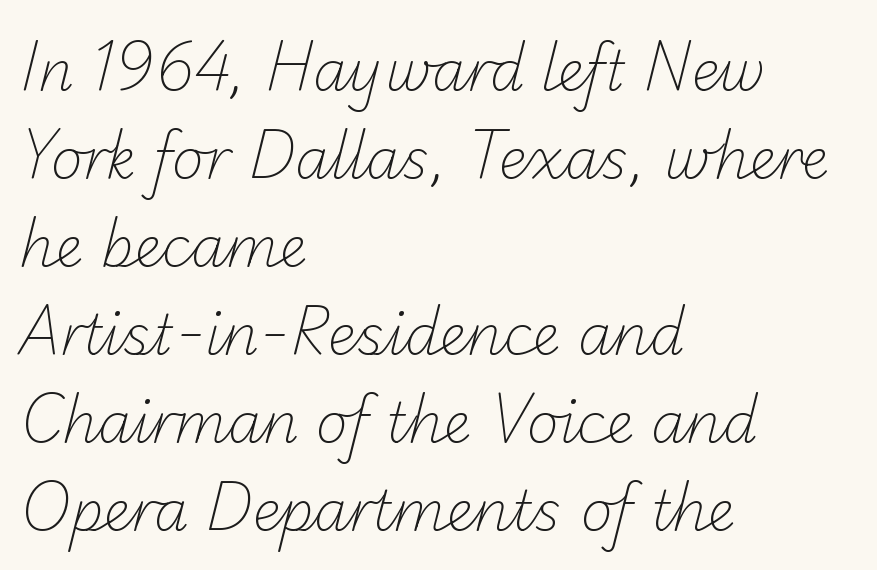
Q: Is the text bold? A: No.
Q: Is the typeface a serif or a sans-serif typeface? A: Sans-serif.
Q: Is the text underlined? A: No.
Q: How is the paragraph aligned? A: Left-aligned.
Q: Is the spacing between letters normal or unusually wide? A: Normal.
Q: Is the spacing between lines tight, normal or loose? A: Normal.
Q: Width (condensed, normal, or wide)? A: Normal.
Q: Stroke contrast? A: Low.
Q: x-height? A: Small.
Q: Monospaced? A: No.
